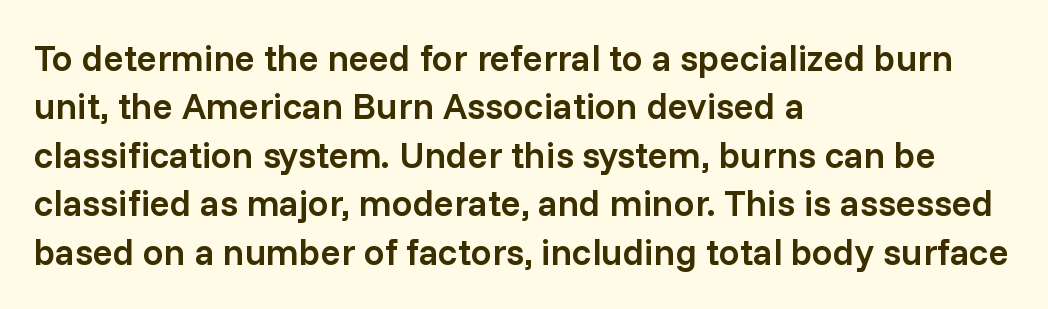
Spacing between characters is what you'd get straight out of the box. In terms of weight, the rendering is demibold, just under bold. A typesetter would call this proportional, since set widths differ per character. Quick note: not italic, upright.
